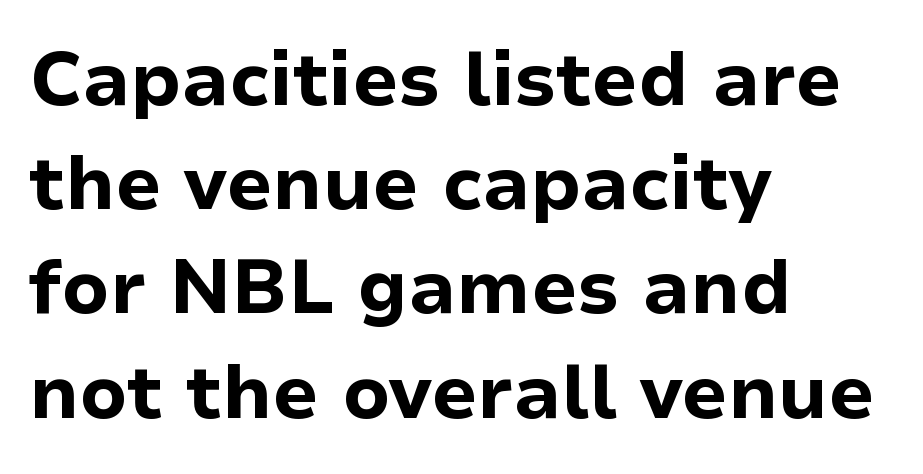
The passage shown stacks its lines at a standard gap. What kind of face is this? One without serifs — a sans. Visually the block forms a straight wall on the left and a jagged coastline on the right. The axis of the letterforms is exactly vertical. Between one letter and the next there's only the usual sliver of space.
